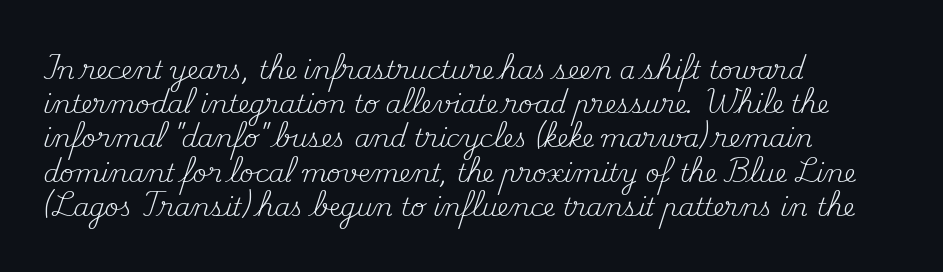
Q: Is the text bold? A: No.
Q: Is the text italic (slanted)? A: Yes.
Q: Is the text underlined? A: No.
Q: How is the paragraph aligned? A: Left-aligned.
Q: Is the spacing between letters normal or unusually wide? A: Normal.
Q: Is the spacing between lines tight, normal or loose? A: Normal.
